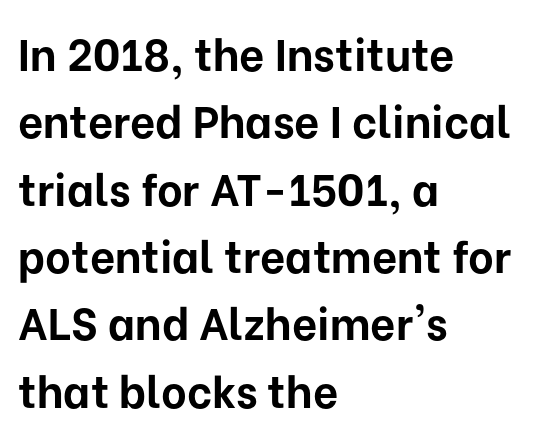
The image shows 44 px bold sans-serif type, upright; set left-aligned, normal line spacing (1.53x), normal letter spacing, not underlined; low stroke contrast and a medium x-height.
